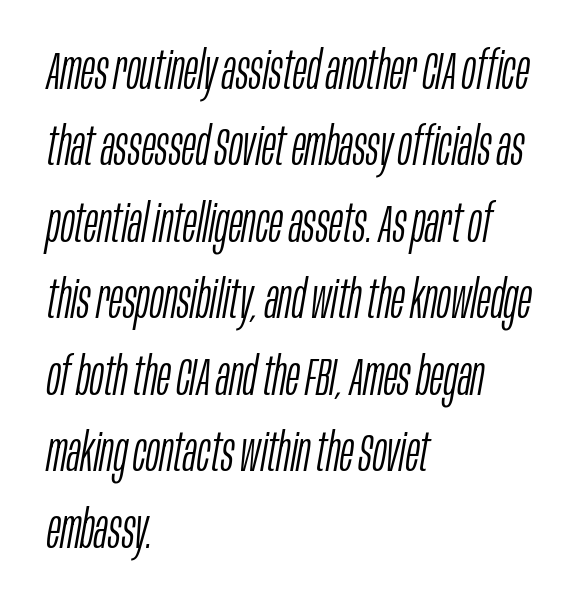
{"italic": "yes", "lean": "right", "slant_degrees": 10, "bold": "no", "weight": "light", "width": "condensed", "stroke_contrast": "low", "x_height": "large", "monospaced": "no", "underline": "no", "align": "left", "line_spacing": "normal", "line_spacing_ratio": 1.47, "letter_spacing": "normal", "letter_spacing_em": 0.0, "glyph_px": 52}
